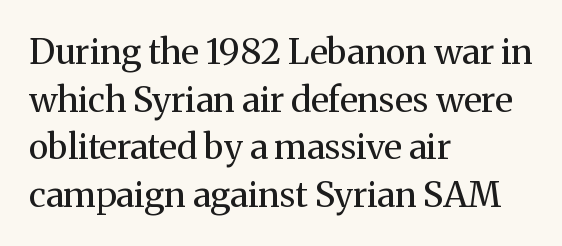
The image shows 35 px regular-weight serif type, upright; set left-aligned, normal line spacing (1.36x), normal letter spacing, not underlined; medium stroke contrast and a medium x-height.
